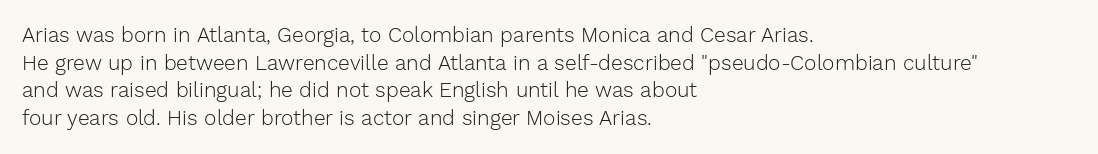
The image shows 21 px text type, upright; set left-aligned, normal line spacing (1.32x), normal letter spacing, not underlined.
